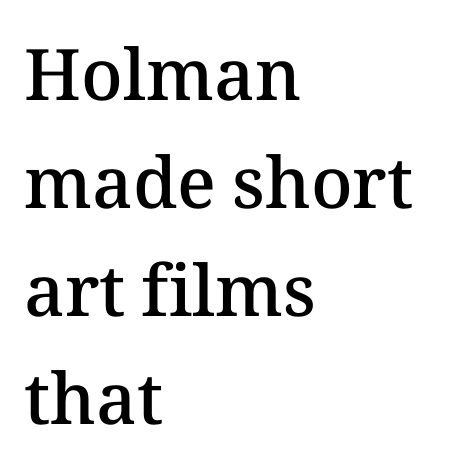
The image shows 71 px semibold type, upright; set left-aligned, normal line spacing (1.52x), normal letter spacing, not underlined; medium stroke contrast and a medium x-height.
